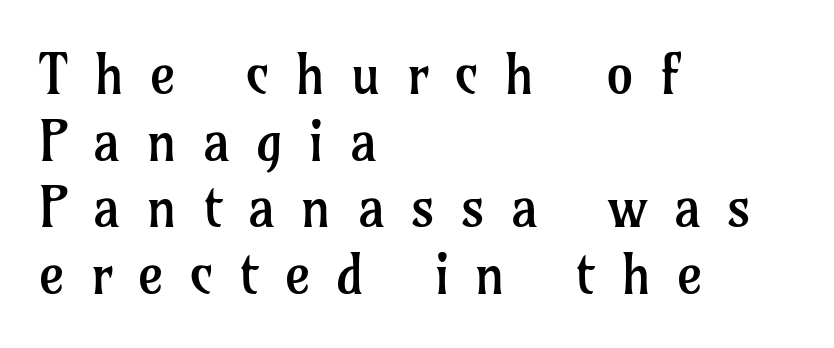
Q: Is the text bold? A: No.
Q: Is the text italic (slanted)? A: No, it is upright.
Q: Is the typeface a serif or a sans-serif typeface? A: Serif.
Q: Is the text underlined? A: No.
Q: How is the paragraph aligned? A: Left-aligned.
Q: Is the spacing between letters normal or unusually wide? A: Unusually wide.
Q: Width (condensed, normal, or wide)? A: Normal.
Q: Stroke contrast? A: Low.
Q: x-height? A: Medium.
Q: Monospaced? A: No.
